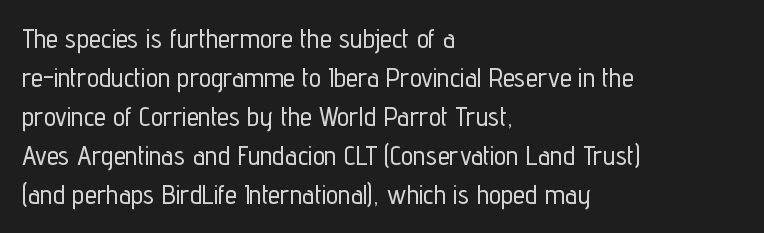
This block has exactly the height ordinary leading produces. The specimen reads as upright at a glance. Letters rest on an invisible, unmarked baseline. Compared with typical body copy, the letter spacing here is the same.
